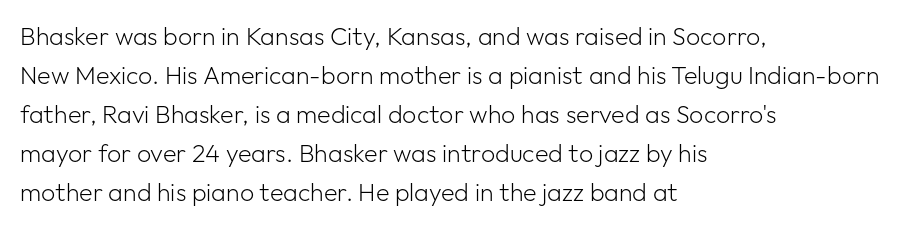
The space between consecutive lines is moderate. In terms of letterspacing, this is plain default setting. This rendering features lettering with no underline. Is the stroke heavy? The answer is a plain regular-or-lighter.
